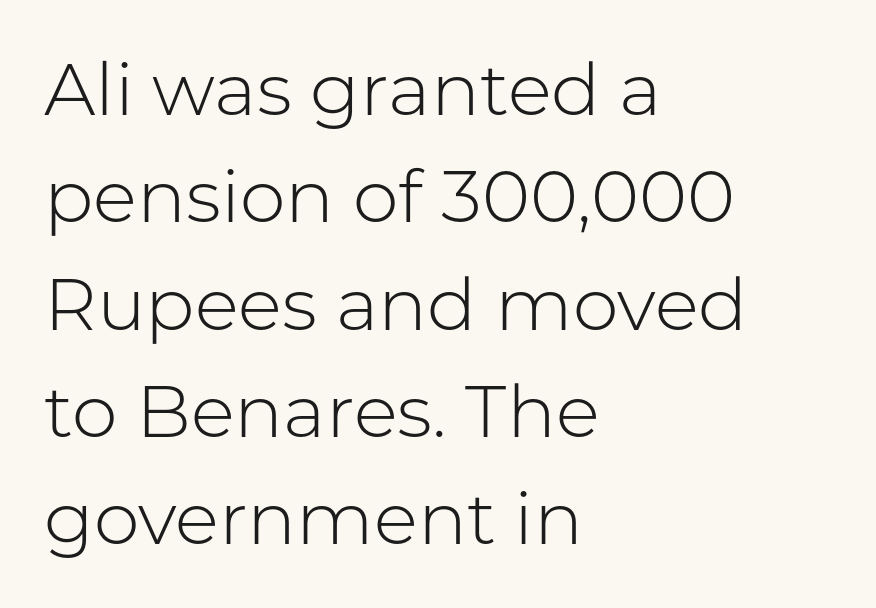
Q: Is the text bold? A: No.
Q: Is the text italic (slanted)? A: No, it is upright.
Q: Is the typeface a serif or a sans-serif typeface? A: Sans-serif.
Q: Is the text underlined? A: No.
Q: How is the paragraph aligned? A: Left-aligned.
Q: Is the spacing between letters normal or unusually wide? A: Normal.
Q: Is the spacing between lines tight, normal or loose? A: Normal.
Q: Width (condensed, normal, or wide)? A: Normal.
Q: Stroke contrast? A: Low.
Q: x-height? A: Medium.
Q: Monospaced? A: No.
